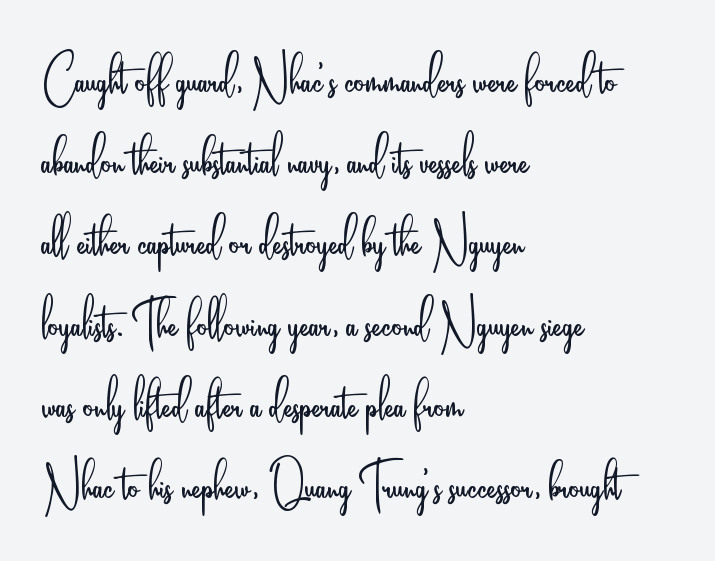
{"serif": "no", "bold": "no", "weight": "light", "width": "condensed", "stroke_contrast": "low", "x_height": "small", "monospaced": "no", "underline": "no", "align": "left", "line_spacing_ratio": 1.23, "letter_spacing": "normal", "letter_spacing_em": 0.0, "glyph_px": 66}
